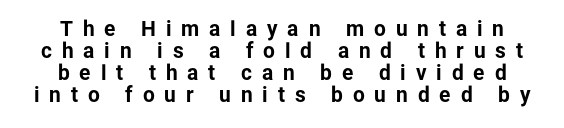
The image shows 21 px bold type, upright; set centered, tight line spacing (1.04x), unusually wide letter spacing (+0.47 em), not underlined.
